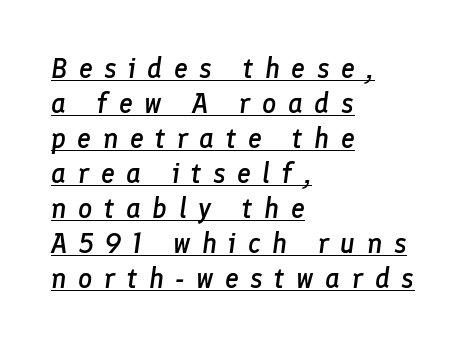
The image shows 28 px semibold type, italic (leaning right); set left-aligned, normal line spacing (1.25x), unusually wide letter spacing (+0.41 em), underlined; low stroke contrast and a medium x-height.
